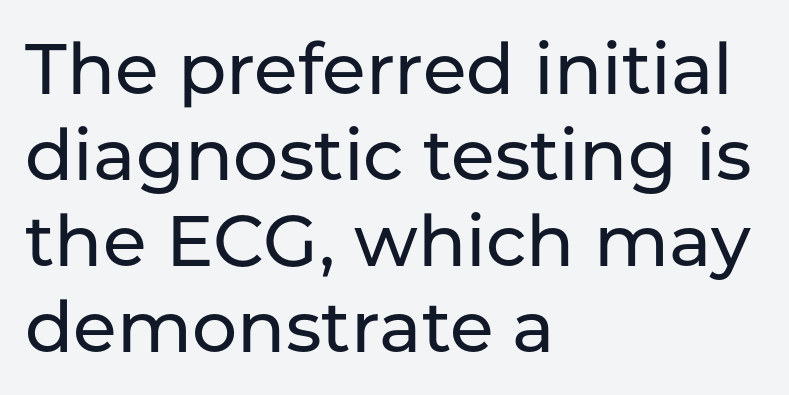
Check the space under the baseline: it is left empty. When letters stand straight like this, we call the style roman or upright. Character widths vary here, with narrow letters taking less room than wide ones. The paragraph has a hard left edge and a soft right edge. Short note: letters normally spaced. Check where the strokes stop: nothing finishes them off — pure sans.
